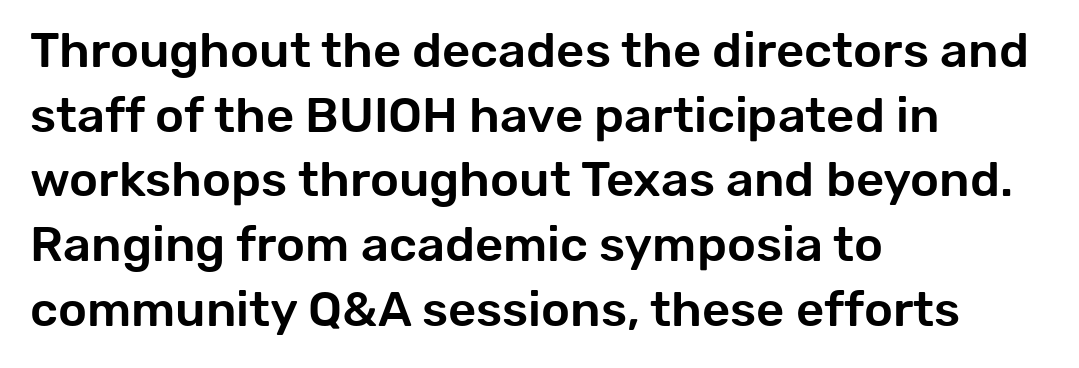
Q: Is the text italic (slanted)? A: No, it is upright.
Q: Is the typeface a serif or a sans-serif typeface? A: Sans-serif.
Q: Is the text underlined? A: No.
Q: How is the paragraph aligned? A: Left-aligned.
Q: Is the spacing between letters normal or unusually wide? A: Normal.
Q: Is the spacing between lines tight, normal or loose? A: Normal.
Q: Width (condensed, normal, or wide)? A: Normal.
Q: Stroke contrast? A: Low.
Q: x-height? A: Medium.
Q: Monospaced? A: No.
